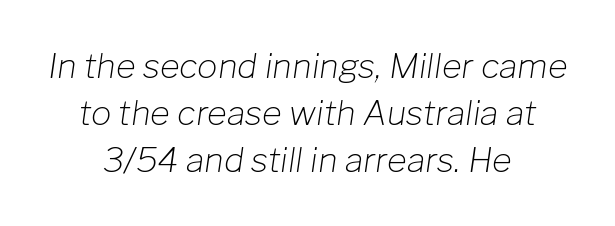
{"italic": "yes", "lean": "right", "slant_degrees": 8, "bold": "no", "weight": "light", "width": "normal", "stroke_contrast": "low", "x_height": "medium", "monospaced": "no", "underline": "no", "align": "center", "line_spacing": "normal", "line_spacing_ratio": 1.38, "letter_spacing": "normal", "letter_spacing_em": 0.0, "glyph_px": 34}
